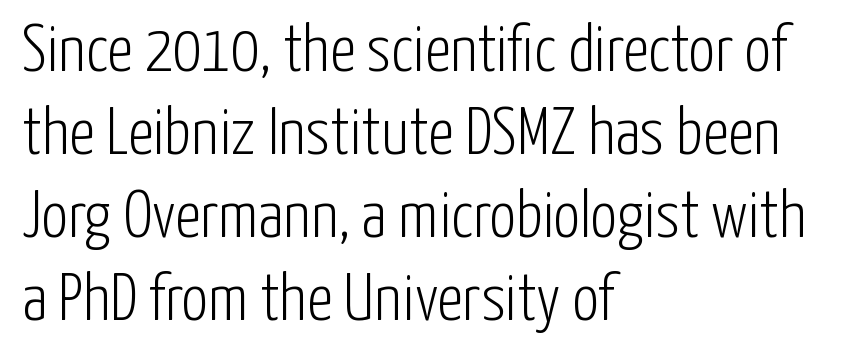
Q: Is the text bold? A: No.
Q: Is the text italic (slanted)? A: No, it is upright.
Q: Is the typeface a serif or a sans-serif typeface? A: Sans-serif.
Q: Is the text underlined? A: No.
Q: How is the paragraph aligned? A: Left-aligned.
Q: Is the spacing between letters normal or unusually wide? A: Normal.
Q: Is the spacing between lines tight, normal or loose? A: Normal.
Q: Width (condensed, normal, or wide)? A: Condensed.
Q: Stroke contrast? A: Low.
Q: x-height? A: Medium.
Q: Monospaced? A: No.
